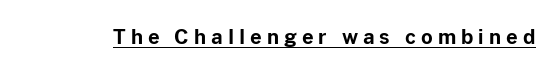
Q: Is the text bold? A: Yes.
Q: Is the text italic (slanted)? A: No, it is upright.
Q: Is the text underlined? A: Yes.
Q: Is the spacing between letters normal or unusually wide? A: Unusually wide.
